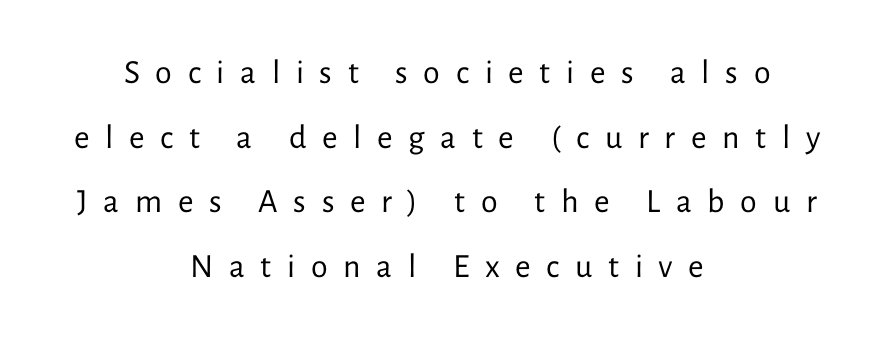
{"serif": "no", "italic": "no", "bold": "no", "weight": "regular", "width": "normal", "stroke_contrast": "low", "x_height": "medium", "monospaced": "no", "underline": "no", "align": "center", "line_spacing": "loose", "line_spacing_ratio": 1.9, "letter_spacing": "wide", "letter_spacing_em": 0.46, "glyph_px": 34}
